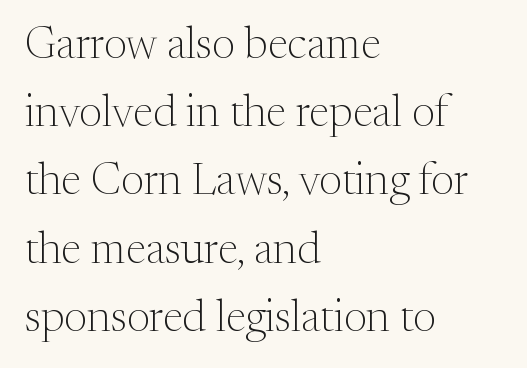
This rendering features lettering with no underline. The letters stand straight up with perfectly vertical stems. The typeface chosen for these lines features serifs. Left-aligned paragraph, ragged on the right. Is this a fixed-width face? No — the glyphs have proportional, varying widths.
